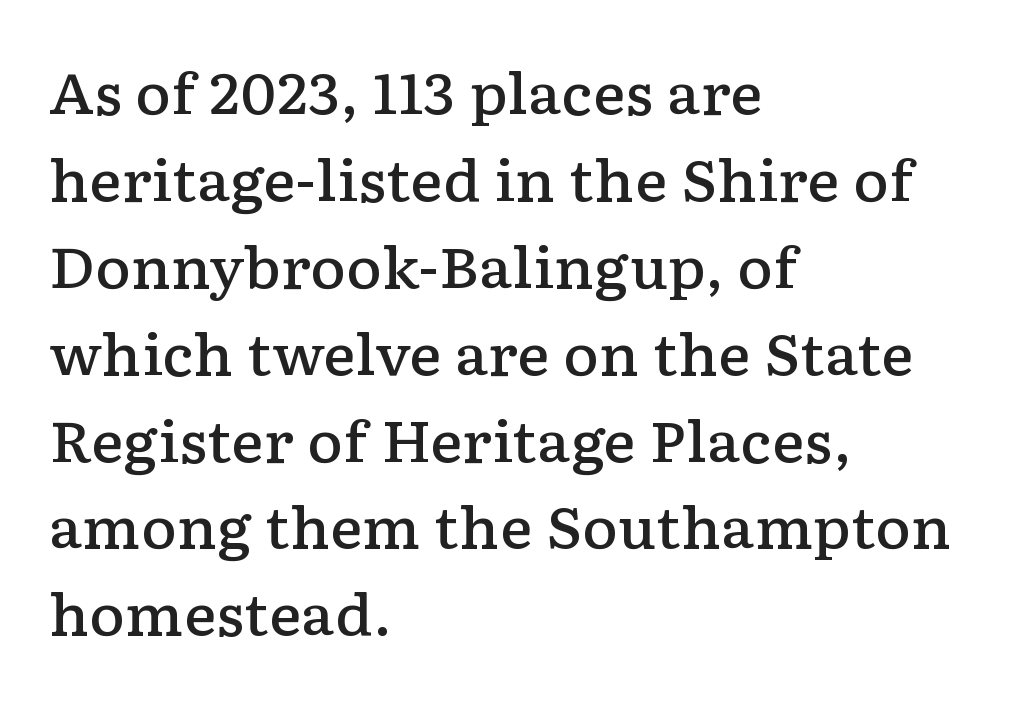
Q: Is the text bold? A: Semi-bold.
Q: Is the text italic (slanted)? A: No, it is upright.
Q: Is the typeface a serif or a sans-serif typeface? A: Serif.
Q: Is the text underlined? A: No.
Q: How is the paragraph aligned? A: Left-aligned.
Q: Is the spacing between letters normal or unusually wide? A: Normal.
Q: Is the spacing between lines tight, normal or loose? A: Normal.
Q: Width (condensed, normal, or wide)? A: Wide.
Q: Stroke contrast? A: Low.
Q: x-height? A: Medium.
Q: Monospaced? A: No.
